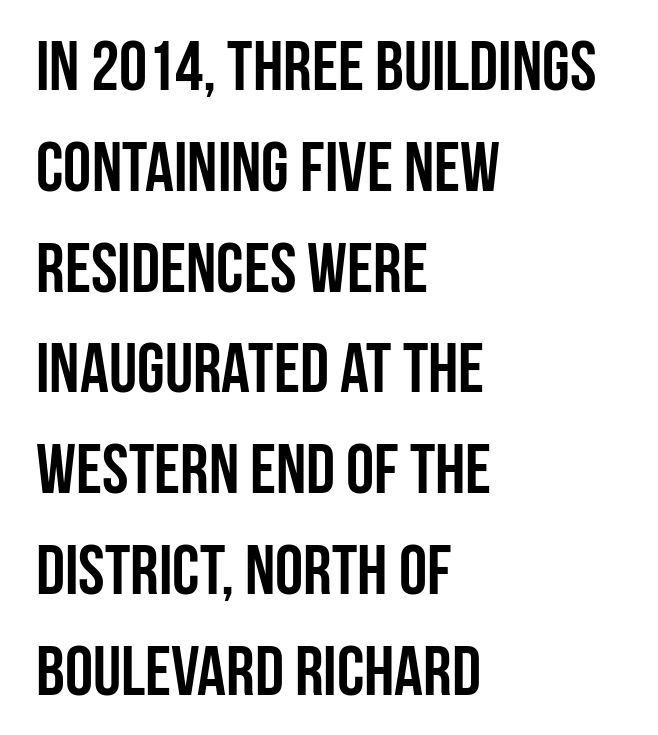
The image shows 71 px semibold, condensed sans-serif type, upright; set left-aligned, normal line spacing (1.42x), normal letter spacing, not underlined; low stroke contrast and a large x-height.
